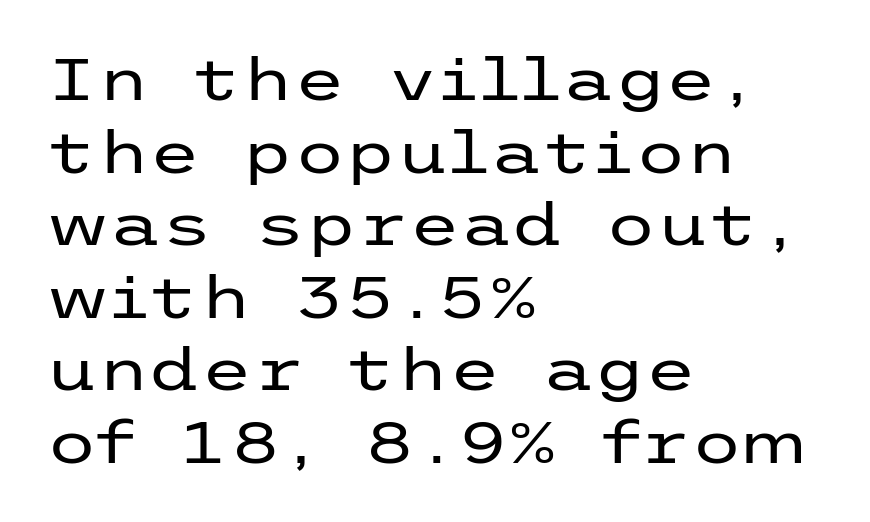
Q: Is the text bold? A: No.
Q: Is the text italic (slanted)? A: No, it is upright.
Q: Is the typeface a serif or a sans-serif typeface? A: Sans-serif.
Q: Is the text underlined? A: No.
Q: How is the paragraph aligned? A: Left-aligned.
Q: Is the spacing between letters normal or unusually wide? A: Normal.
Q: Width (condensed, normal, or wide)? A: Wide.
Q: Stroke contrast? A: Low.
Q: x-height? A: Medium.
